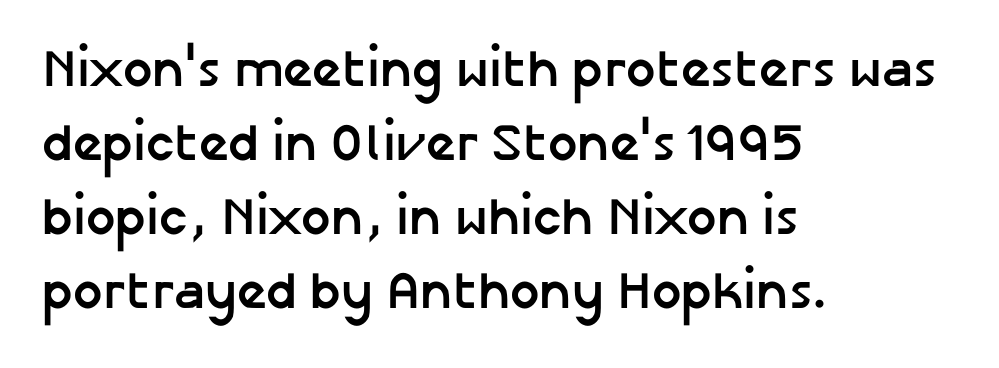
The image shows 52 px semibold sans-serif type, upright; set left-aligned, normal line spacing (1.42x), normal letter spacing, not underlined; low stroke contrast and a medium x-height.
